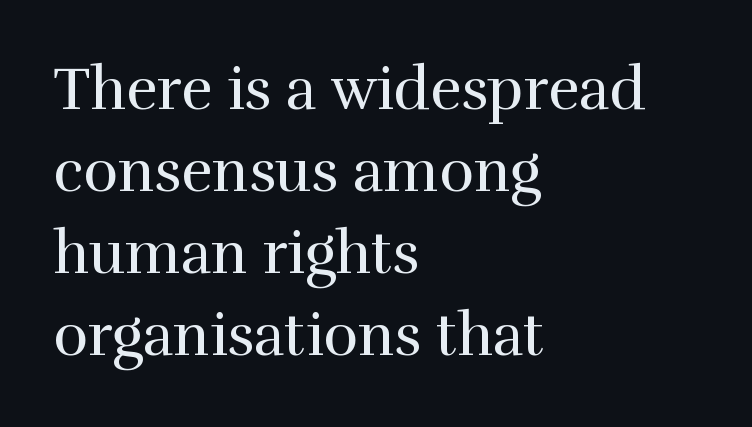
Q: Is the text bold? A: No.
Q: Is the text italic (slanted)? A: No, it is upright.
Q: Is the typeface a serif or a sans-serif typeface? A: Serif.
Q: Is the text underlined? A: No.
Q: How is the paragraph aligned? A: Left-aligned.
Q: Is the spacing between letters normal or unusually wide? A: Normal.
Q: Is the spacing between lines tight, normal or loose? A: Normal.
Q: Width (condensed, normal, or wide)? A: Normal.
Q: x-height? A: Medium.
Q: Monospaced? A: No.
